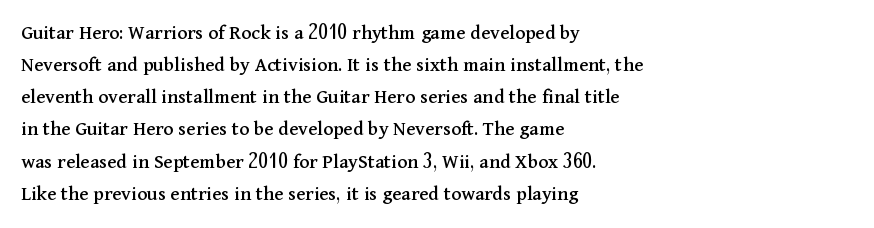
{"italic": "no", "underline": "no", "align": "left", "line_spacing": "normal", "line_spacing_ratio": 1.53, "letter_spacing": "normal", "letter_spacing_em": 0.0, "glyph_px": 21}
